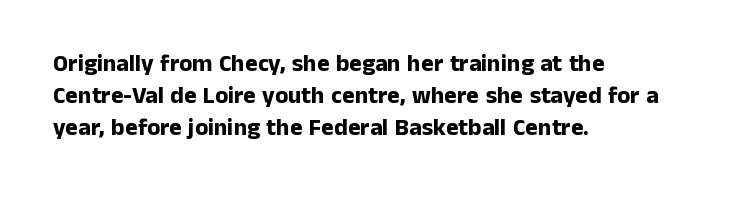
Heavy-handed strokes throughout: this text is bold. Ordinary non-slanted type is in use. The text block is weighted toward the left margin, trailing off unevenly rightward. Students, observe: this is what conventionally led text looks like. Students, note that the glyphs here touch the page at normal intervals. The words here are not underlined.
